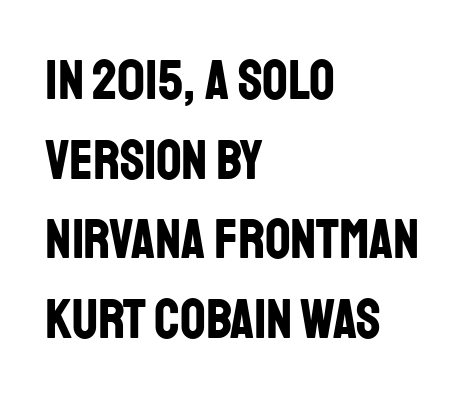
If you drew a ruler down the left edge, every line would touch it. Lines of text with bare space underneath. The designer went with a sans here, leaving each stem footless. The face used here has the dense, thick strokes of a bold. Quick note: interline space is typical.
